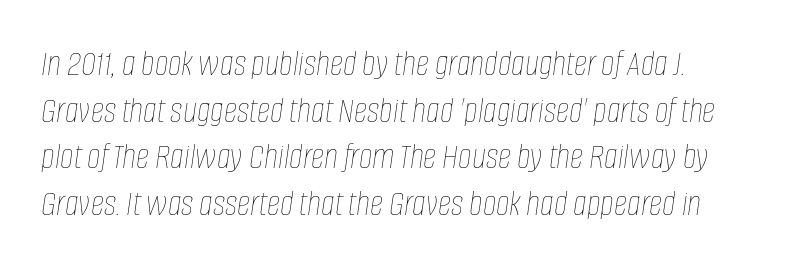
The image shows 37 px thin, condensed type, italic (leaning right); set normal line spacing (1.26x), normal letter spacing, not underlined; low stroke contrast and a large x-height.
